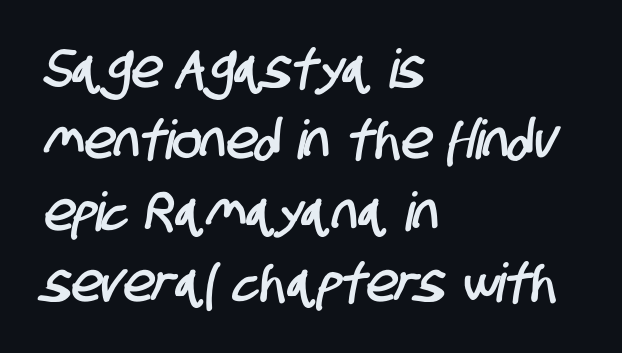
Q: Is the typeface a serif or a sans-serif typeface? A: Sans-serif.
Q: Is the text underlined? A: No.
Q: How is the paragraph aligned? A: Left-aligned.
Q: Is the spacing between letters normal or unusually wide? A: Normal.
Q: Is the spacing between lines tight, normal or loose? A: Normal.
Q: Width (condensed, normal, or wide)? A: Condensed.
Q: Stroke contrast? A: Low.
Q: x-height? A: Large.
Q: Monospaced? A: No.
